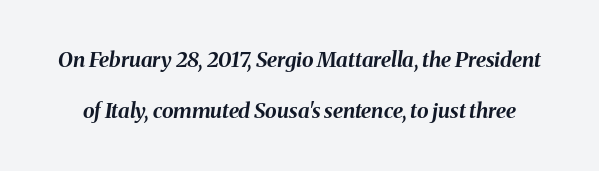
The image shows 21 px bold type, italic (leaning right); set loose line spacing (2.44x), normal letter spacing, not underlined.
